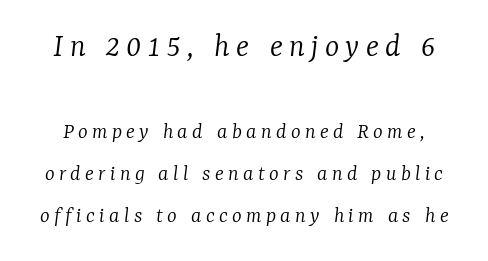
The image shows 34 px light serif type, italic (leaning right); set line spacing 1.84x, not underlined; the first (top) block is 1.48x larger; low stroke contrast and a medium x-height.
